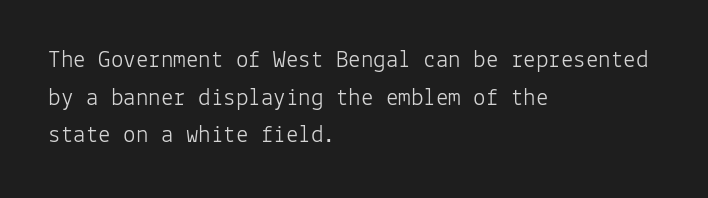
{"italic": "no", "bold": "no", "underline": "no", "align": "left", "line_spacing": "normal", "line_spacing_ratio": 1.51, "letter_spacing": "normal", "letter_spacing_em": 0.0, "glyph_px": 25}
